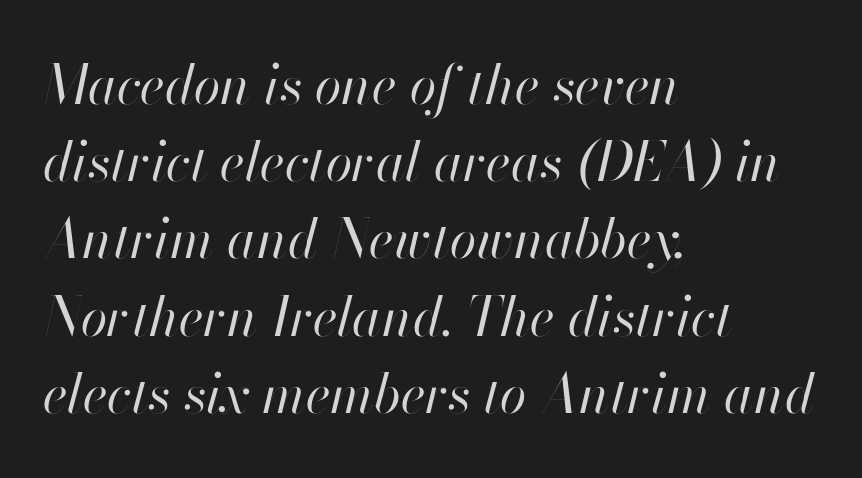
A quiet, ordinary-to-light weight characterises the typeface. The space between consecutive lines is moderate. Looks like regular typesetting: each glyph gets only the width it needs. The rendering keeps characters at their native spacing. The foot of each line stays bare and open. The lettering tilts uniformly, giving the passage an italic look.
